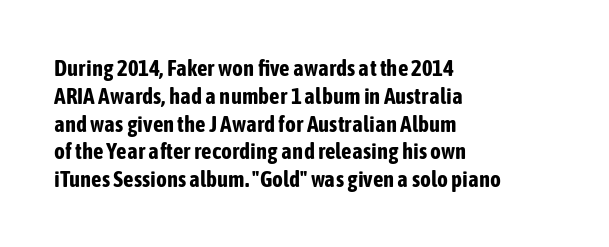
The image shows 23 px bold type, upright; set left-aligned, line spacing 1.21x, normal letter spacing, not underlined.
